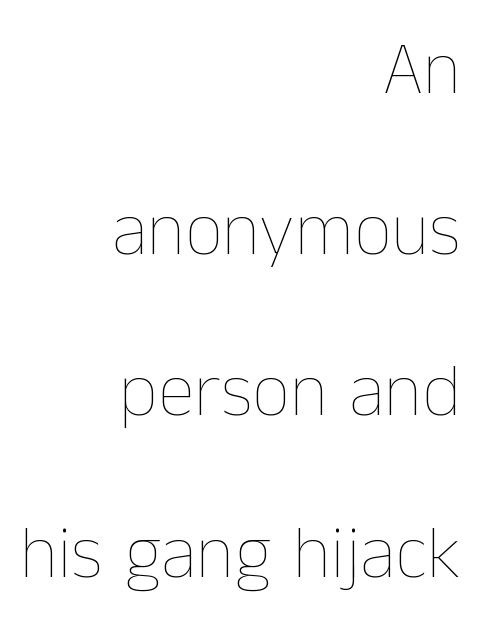
Quick note: underline off. Between one letter and the next there's only the usual sliver of space. Is the stroke heavy? The answer is a plain regular-or-lighter. One-word summary of the alignment: right. This block would shrink considerably if given ordinary leading; it's expanded now. Looks like regular typesetting: each glyph gets only the width it needs.
